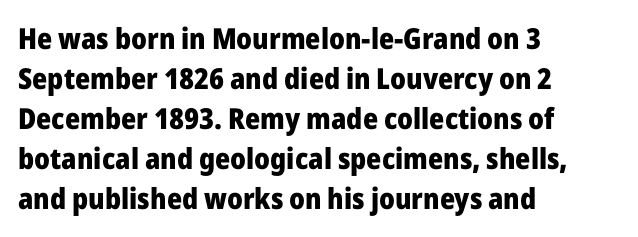
The image shows 29 px heavy sans-serif type, upright; set left-aligned, normal line spacing (1.38x), normal letter spacing, not underlined; low stroke contrast and a medium x-height.
